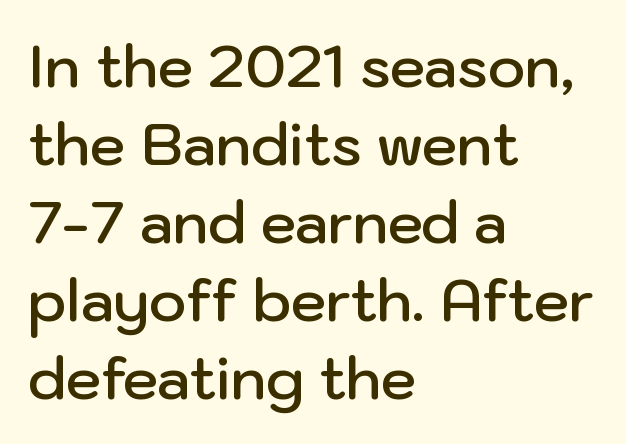
Decoration check: the copy has no underline. Nothing sits at the stroke ends, so this counts as sans-serif. Each letter keeps its own natural width here, so spacing adapts to shape. This is roman type, the default non-slanted kind. Nothing unusual about the tracking: characters are spaced as the font intends.
